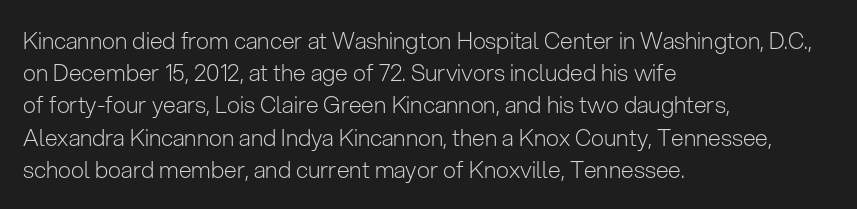
Q: Is the text bold? A: No.
Q: Is the text italic (slanted)? A: No, it is upright.
Q: Is the text underlined? A: No.
Q: How is the paragraph aligned? A: Left-aligned.
Q: Is the spacing between letters normal or unusually wide? A: Normal.
Q: Is the spacing between lines tight, normal or loose? A: Normal.
